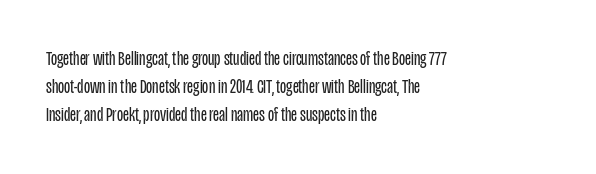
The image shows 20 px text type, upright; set left-aligned, normal line spacing (1.41x), normal letter spacing, not underlined.
